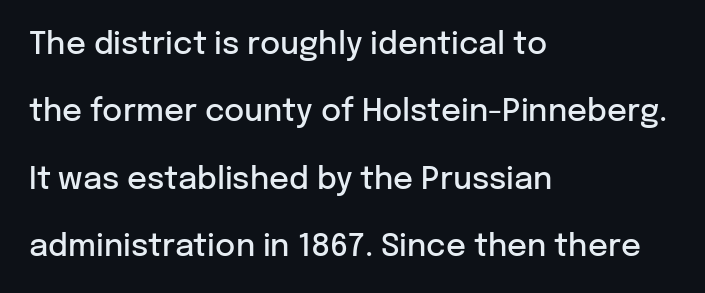
{"serif": "no", "italic": "no", "bold": "semi", "weight": "semibold", "width": "normal", "stroke_contrast": "low", "x_height": "medium", "monospaced": "no", "underline": "no", "align": "left", "line_spacing": "loose", "line_spacing_ratio": 2.17, "letter_spacing": "normal", "letter_spacing_em": 0.0, "glyph_px": 31}
